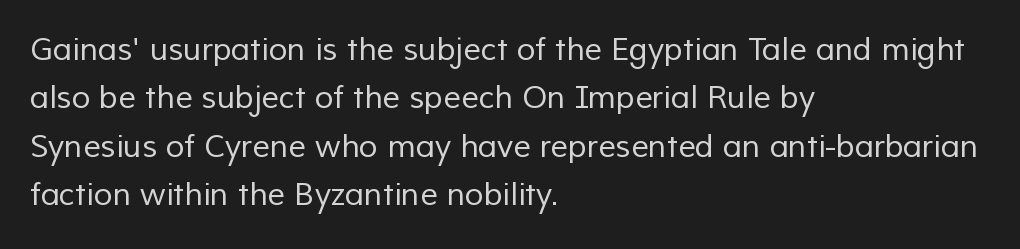
Q: Is the text bold? A: No.
Q: Is the typeface a serif or a sans-serif typeface? A: Sans-serif.
Q: Is the text underlined? A: No.
Q: How is the paragraph aligned? A: Left-aligned.
Q: Is the spacing between letters normal or unusually wide? A: Normal.
Q: Is the spacing between lines tight, normal or loose? A: Normal.
Q: Width (condensed, normal, or wide)? A: Normal.
Q: Stroke contrast? A: Low.
Q: x-height? A: Medium.
Q: Monospaced? A: No.
